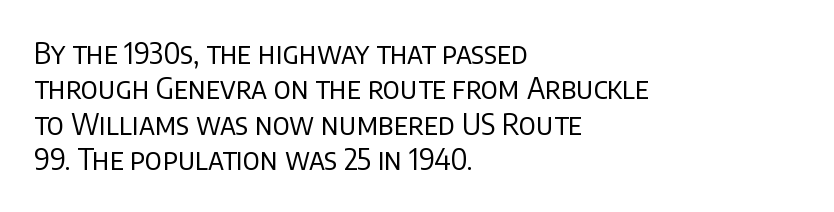
{"serif": "no", "italic": "no", "bold": "no", "weight": "regular", "width": "normal", "stroke_contrast": "low", "x_height": "large", "monospaced": "no", "underline": "no", "align": "left", "line_spacing_ratio": 1.22, "letter_spacing": "normal", "letter_spacing_em": 0.0, "glyph_px": 29}
